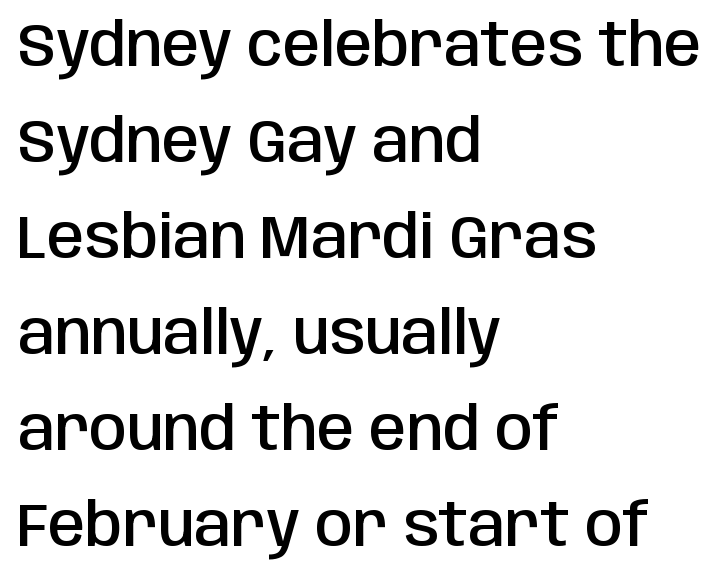
Short note: letters normally spaced. Stroke terminals: plain, sans-serif. The glyphs have the mass of a demibold cut, below bold. The paragraph has a hard left edge and a soft right edge.
